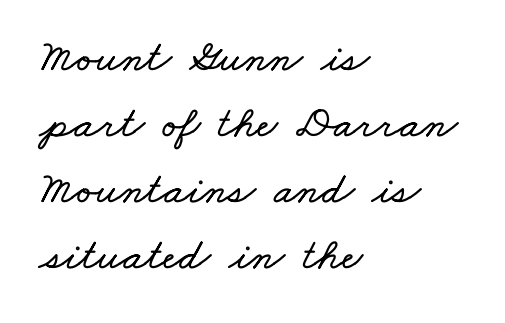
{"width": "wide", "stroke_contrast": "low", "x_height": "small", "monospaced": "no", "underline": "no", "align": "left", "line_spacing": "normal", "line_spacing_ratio": 1.47, "letter_spacing": "normal", "letter_spacing_em": 0.0, "glyph_px": 45}
